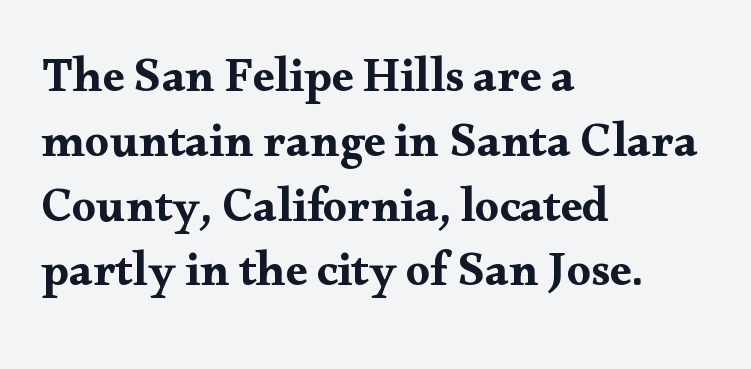
Q: Is the text italic (slanted)? A: No, it is upright.
Q: Is the typeface a serif or a sans-serif typeface? A: Serif.
Q: Is the text underlined? A: No.
Q: How is the paragraph aligned? A: Left-aligned.
Q: Is the spacing between letters normal or unusually wide? A: Normal.
Q: Is the spacing between lines tight, normal or loose? A: Normal.
Q: Width (condensed, normal, or wide)? A: Wide.
Q: Stroke contrast? A: Medium.
Q: x-height? A: Small.
Q: Monospaced? A: No.
